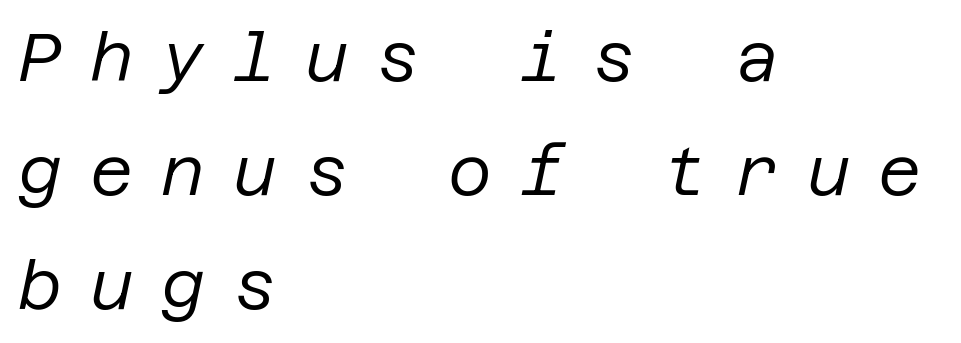
The lettering tilts uniformly, giving the passage an italic look. No extra ink here — the face is not bold. What's the leading like? Ordinary, nothing unusual. Line beginnings align vertically; line endings do not. The type is letterspaced generously, with wide tracking. Type without underlining.
